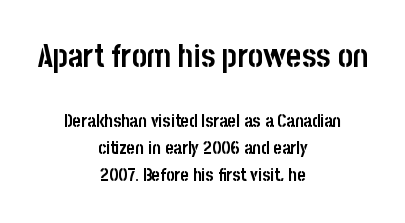
Q: Is the text bold? A: Yes.
Q: Is the text italic (slanted)? A: No, it is upright.
Q: Is the typeface a serif or a sans-serif typeface? A: Sans-serif.
Q: Is the text underlined? A: No.
Q: How is the paragraph aligned? A: Centered.
Q: Is the spacing between letters normal or unusually wide? A: Normal.
Q: Is the spacing between lines tight, normal or loose? A: Normal.
Q: Which block of text is set in a larger size, the first (top) or the second (bottom)? A: The first (top) one.
Q: Width (condensed, normal, or wide)? A: Condensed.
Q: Stroke contrast? A: Low.
Q: x-height? A: Large.
Q: Monospaced? A: No.
